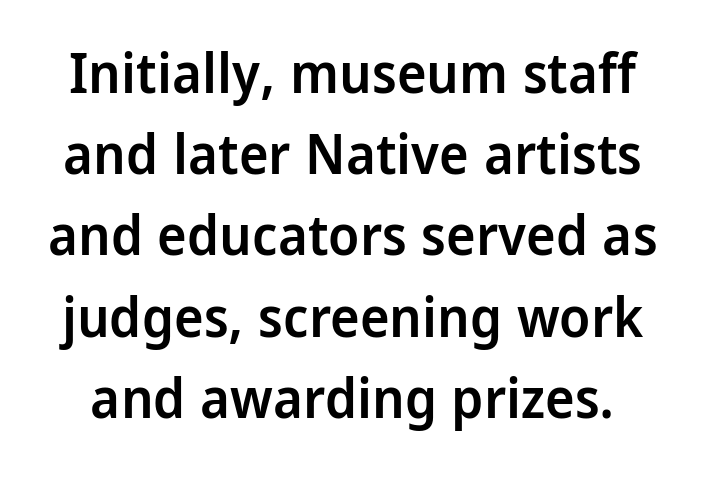
{"serif": "no", "italic": "no", "bold": "semi", "weight": "semibold", "width": "normal", "stroke_contrast": "low", "x_height": "medium", "monospaced": "no", "underline": "no", "line_spacing": "normal", "line_spacing_ratio": 1.45, "letter_spacing": "normal", "letter_spacing_em": 0.0, "glyph_px": 56}
